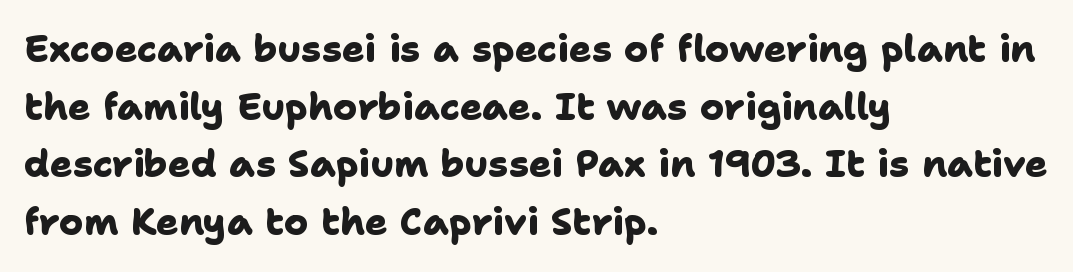
Q: Is the text bold? A: Yes.
Q: Is the typeface a serif or a sans-serif typeface? A: Sans-serif.
Q: Is the text underlined? A: No.
Q: How is the paragraph aligned? A: Left-aligned.
Q: Is the spacing between letters normal or unusually wide? A: Normal.
Q: Is the spacing between lines tight, normal or loose? A: Normal.
Q: Width (condensed, normal, or wide)? A: Normal.
Q: Stroke contrast? A: Low.
Q: x-height? A: Medium.
Q: Monospaced? A: No.
